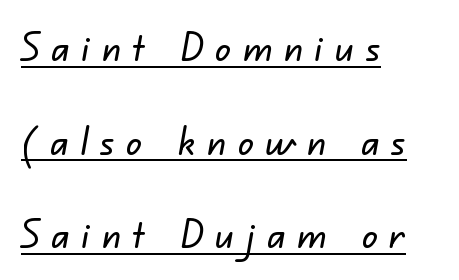
The image shows 39 px sans-serif type; set left-aligned, loose line spacing (2.4x), unusually wide letter spacing (+0.3 em), underlined; low stroke contrast and a small x-height.
